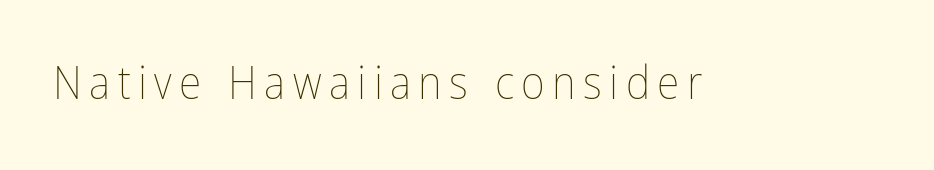
The lettering stays uniformly vertical, giving the passage a roman look. Letters have the restrained weight of plain body copy at most. Note the varied advance widths — an 'i' is clearly narrower than an 'm'. The glyphs are unaccompanied by any horizontal stroke below them.
